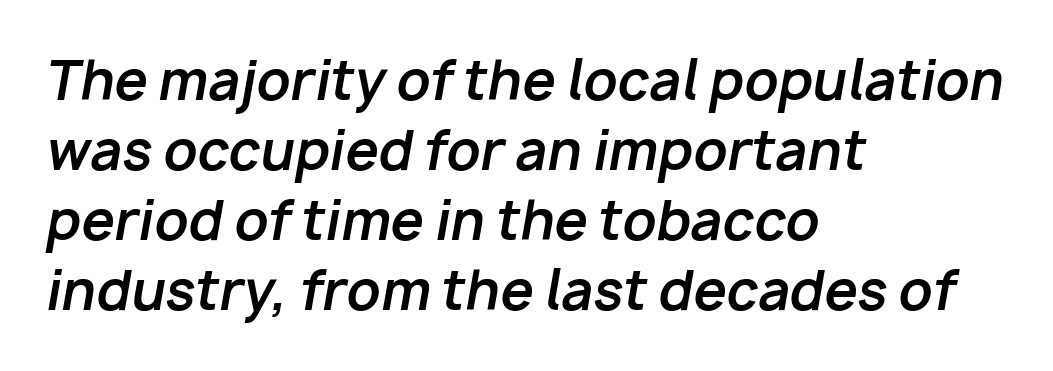
Note the varied advance widths — an 'i' is clearly narrower than an 'm'. Line beginnings align vertically; line endings do not. Designer's note — italics engaged. The passage shown stacks its lines at a standard gap. Underlining? Definitely not there. Typesetter's note: full bold, strokes at maximum text heaviness.
